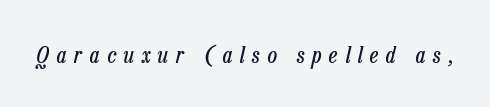
The image shows 23 px text type, italic (leaning right); set unusually wide letter spacing (+0.34 em), not underlined.
